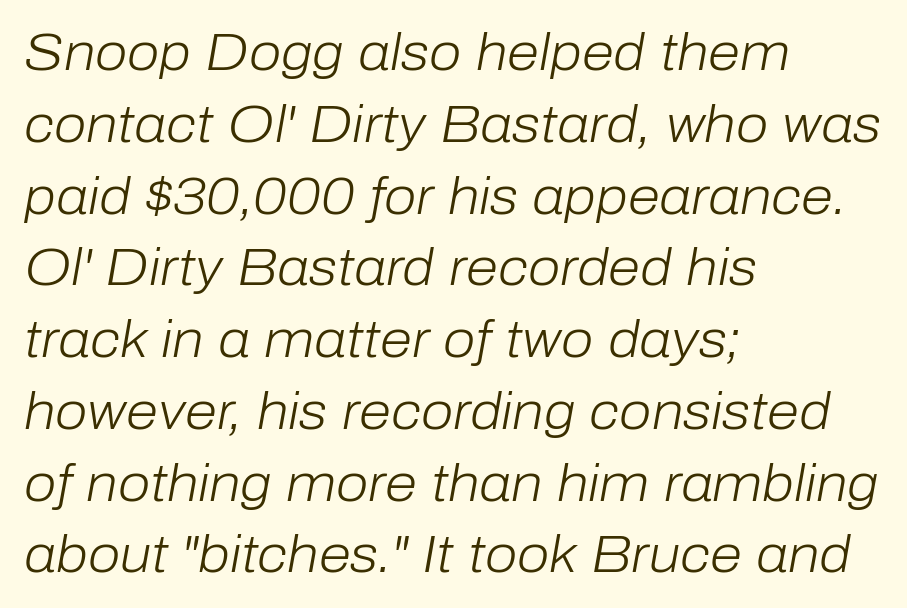
{"italic": "yes", "lean": "right", "slant_degrees": 10, "bold": "no", "weight": "light", "width": "normal", "stroke_contrast": "low", "x_height": "medium", "monospaced": "no", "underline": "no", "align": "left", "line_spacing": "normal", "line_spacing_ratio": 1.38, "letter_spacing": "normal", "letter_spacing_em": 0.0, "glyph_px": 52}
